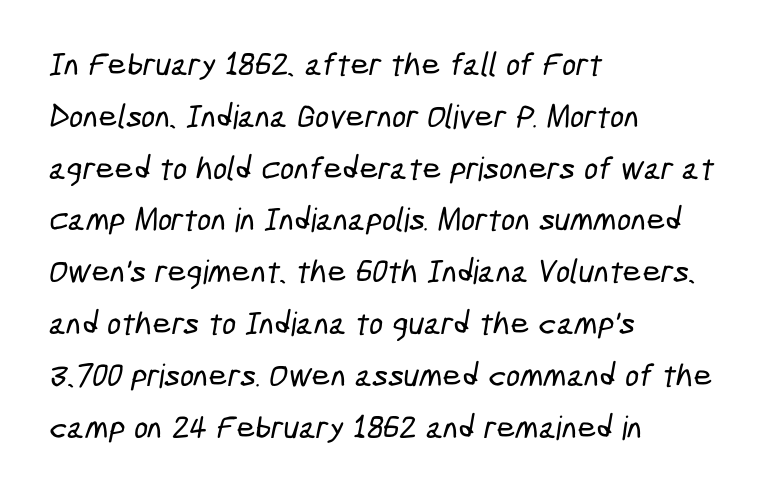
{"serif": "no", "width": "condensed", "stroke_contrast": "low", "x_height": "medium", "monospaced": "no", "underline": "no", "align": "left", "line_spacing": "normal", "line_spacing_ratio": 1.57, "letter_spacing": "normal", "letter_spacing_em": 0.0, "glyph_px": 33}
